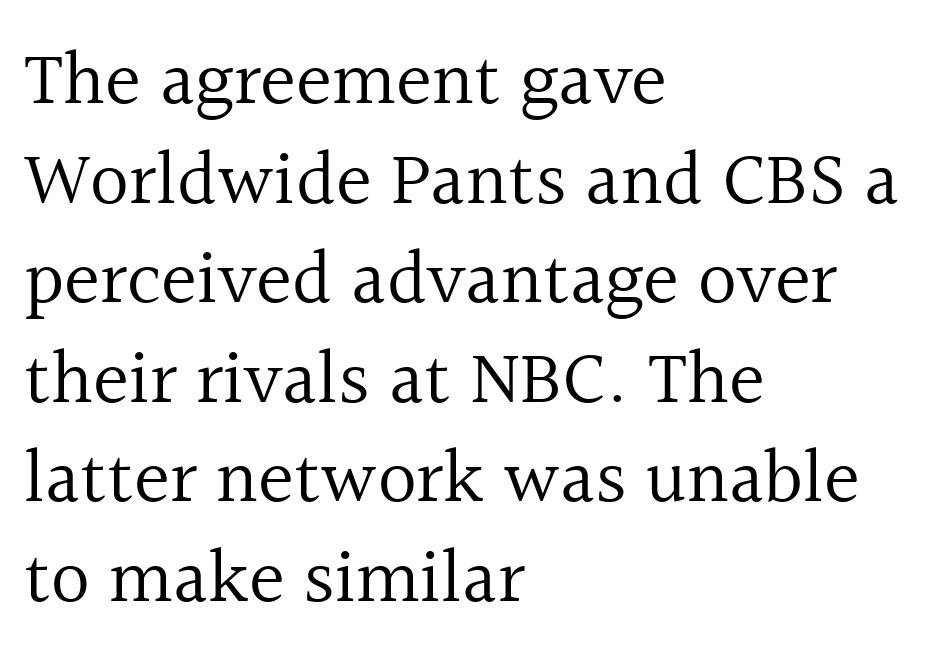
{"serif": "yes", "italic": "no", "bold": "no", "weight": "regular", "width": "normal", "x_height": "medium", "monospaced": "no", "underline": "no", "align": "left", "line_spacing": "normal", "line_spacing_ratio": 1.31, "letter_spacing": "normal", "letter_spacing_em": 0.0, "glyph_px": 76}
